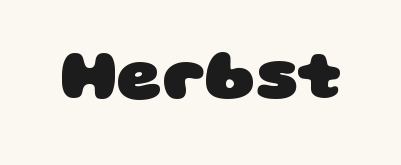
{"serif": "no", "bold": "yes", "weight": "heavy", "width": "wide", "stroke_contrast": "low", "x_height": "large", "monospaced": "no", "underline": "no", "letter_spacing": "normal", "letter_spacing_em": 0.0, "glyph_px": 70}
